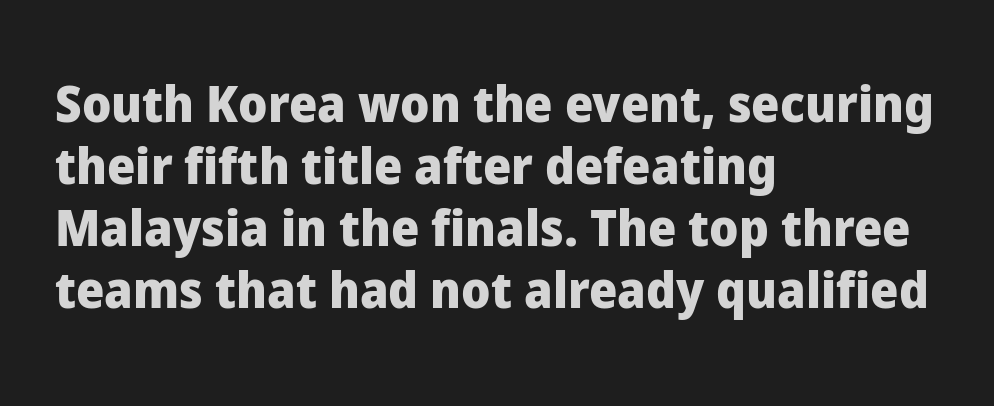
{"serif": "no", "italic": "no", "bold": "yes", "weight": "heavy", "width": "normal", "stroke_contrast": "low", "x_height": "medium", "monospaced": "no", "underline": "no", "align": "left", "line_spacing_ratio": 1.24, "letter_spacing": "normal", "letter_spacing_em": 0.0, "glyph_px": 50}
